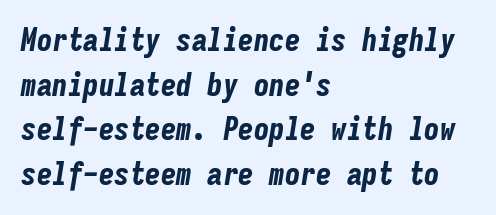
Honestly, the row spacing looks completely unremarkable. Monospaced: the letters line up in strict vertical columns. Each glyph is drawn with heavy, bold strokes. The glyphs look as if they've been sheared to an angle. The passage is arranged the way most books set body copy — flush left.
